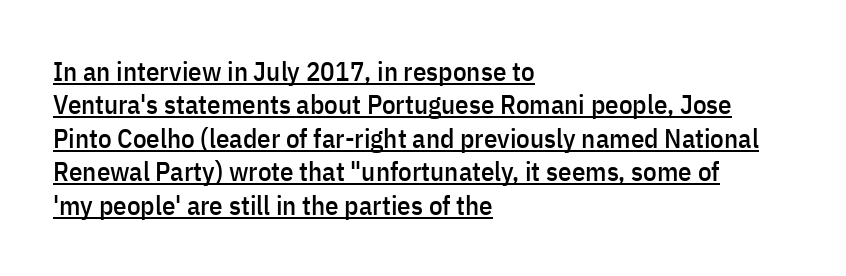
The image shows 27 px text type, upright; set left-aligned, line spacing 1.24x, normal letter spacing, underlined.
